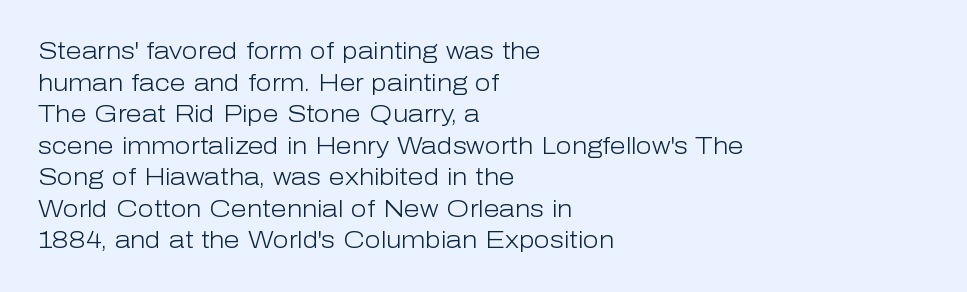
Q: Is the text bold? A: No.
Q: Is the text italic (slanted)? A: No, it is upright.
Q: Is the text underlined? A: No.
Q: How is the paragraph aligned? A: Left-aligned.
Q: Is the spacing between letters normal or unusually wide? A: Normal.
Q: Is the spacing between lines tight, normal or loose? A: Normal.
